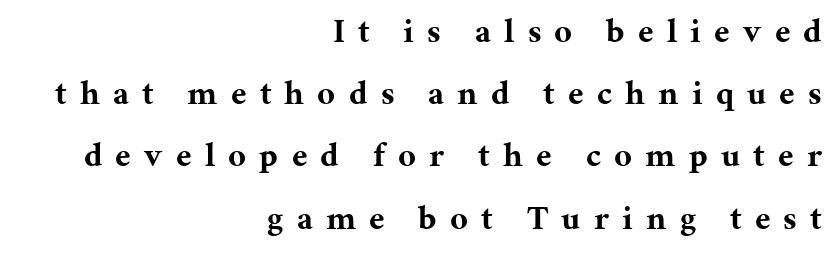
You could only call the tracking loose — the letters float apart. The passage shown is typed in a proportional face where columns would drift. Every row of glyphs terminates at an identical x-position on the right. Typographic density is high because the face is bold. In terms of posture, this sample is upright.
